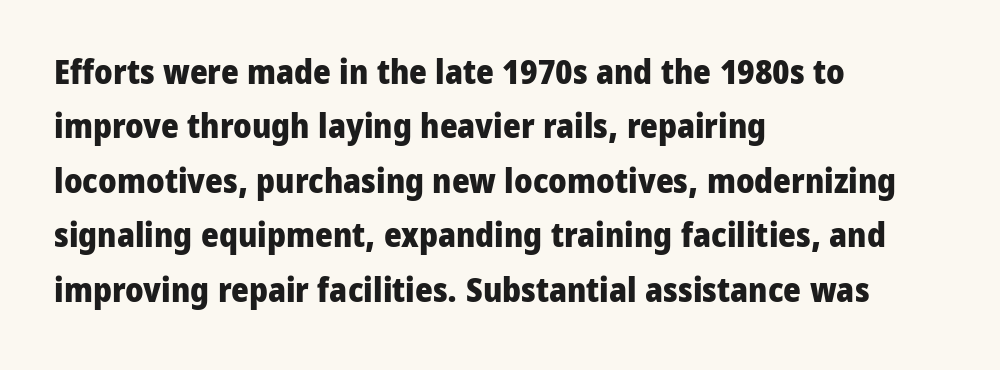
Vertically, the passage feels balanced, rows spaced as you'd expect. The designer went with a sans here, leaving each stem footless. Thick stems and heavy bowls — unmistakably bold. Honestly, there is no underline to notice here at all.
